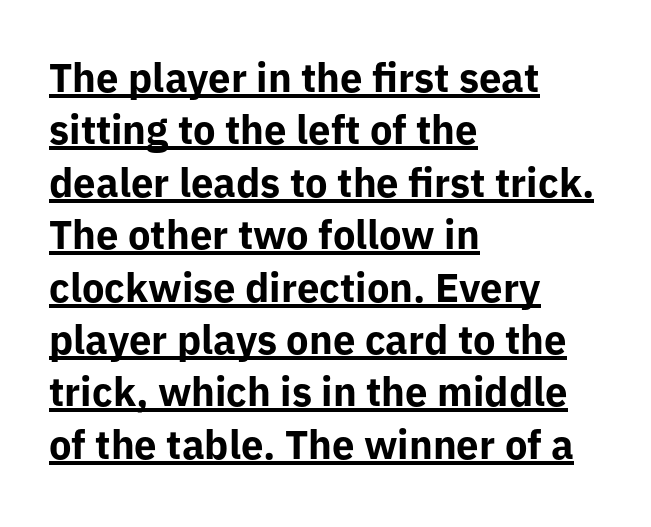
The lettering is marked with a stroke running underneath it. Strong, thick strokes mark this as bold type. The lines in this sample share a left origin and differ only in where they stop. Nothing sits at the stroke ends, so this counts as sans-serif. Italic? Not at all — the glyphs are vertical. If you measured baseline to baseline, you'd find a middling distance.
